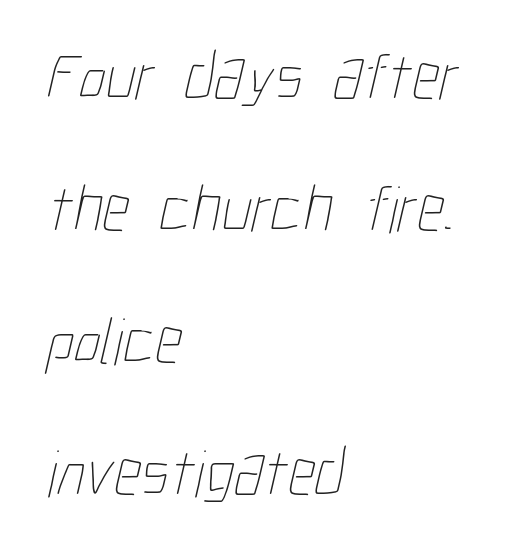
The image shows 67 px thin, condensed type; set left-aligned, loose line spacing (1.97x), normal letter spacing, not underlined; low stroke contrast and a medium x-height.
